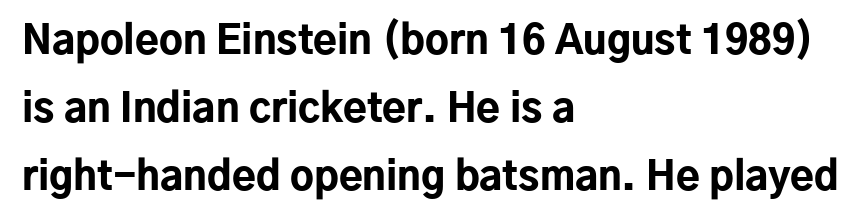
{"serif": "no", "italic": "no", "bold": "yes", "weight": "bold", "width": "normal", "stroke_contrast": "low", "x_height": "medium", "monospaced": "no", "underline": "no", "align": "left", "line_spacing_ratio": 1.74, "letter_spacing": "normal", "letter_spacing_em": 0.0, "glyph_px": 39}
